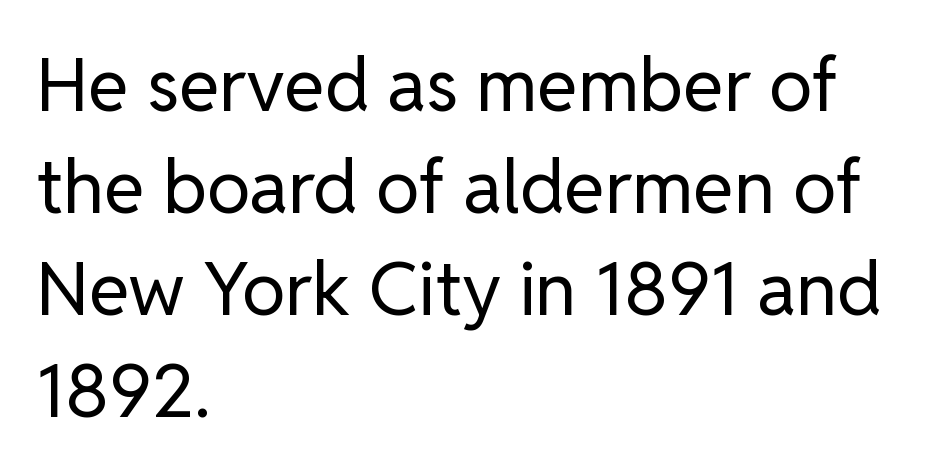
Q: Is the text bold? A: No.
Q: Is the text italic (slanted)? A: No, it is upright.
Q: Is the typeface a serif or a sans-serif typeface? A: Sans-serif.
Q: Is the text underlined? A: No.
Q: How is the paragraph aligned? A: Left-aligned.
Q: Is the spacing between letters normal or unusually wide? A: Normal.
Q: Is the spacing between lines tight, normal or loose? A: Normal.
Q: Width (condensed, normal, or wide)? A: Normal.
Q: Stroke contrast? A: Low.
Q: x-height? A: Medium.
Q: Monospaced? A: No.
